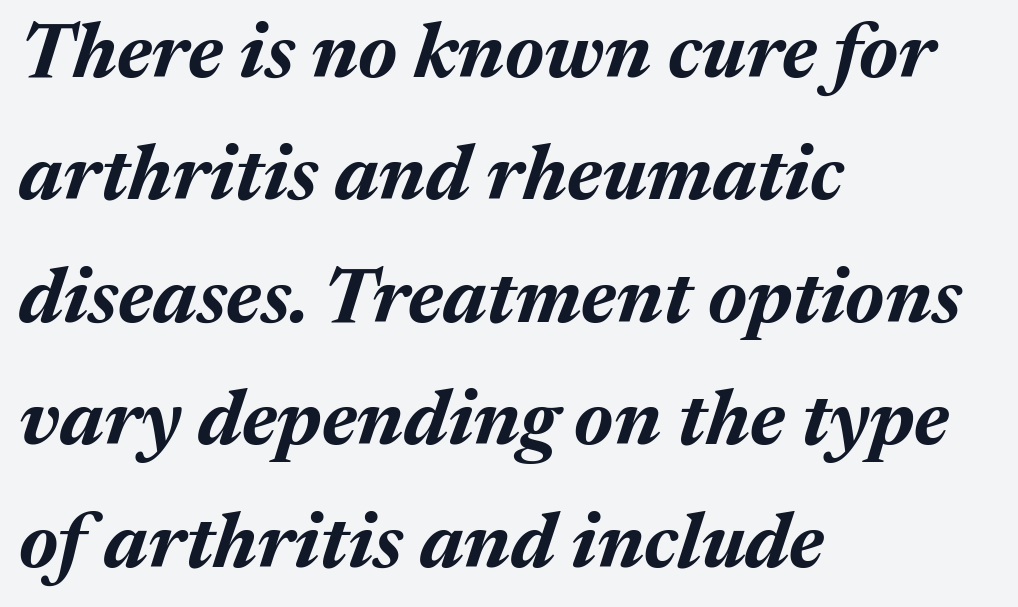
Q: Is the text bold? A: Yes.
Q: Is the text italic (slanted)? A: Yes, it leans right by about 17 degrees.
Q: Is the text underlined? A: No.
Q: How is the paragraph aligned? A: Left-aligned.
Q: Is the spacing between letters normal or unusually wide? A: Normal.
Q: Is the spacing between lines tight, normal or loose? A: Normal.
Q: Width (condensed, normal, or wide)? A: Normal.
Q: Stroke contrast? A: Medium.
Q: x-height? A: Medium.
Q: Monospaced? A: No.
